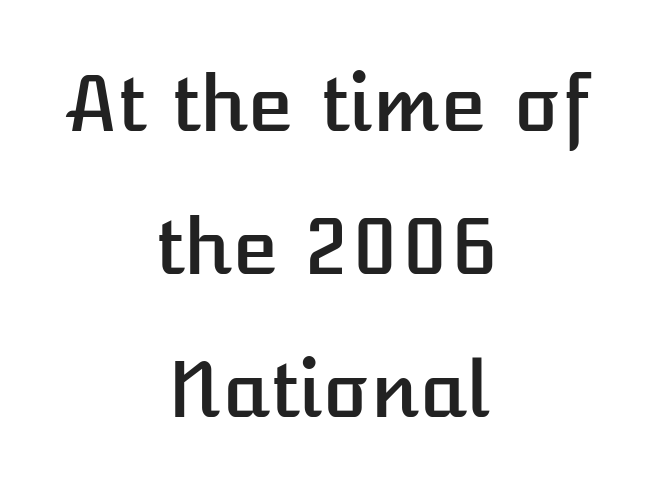
The image shows 77 px text type, upright; set centered, line spacing 1.86x, normal letter spacing, not underlined; low stroke contrast and a medium x-height.
